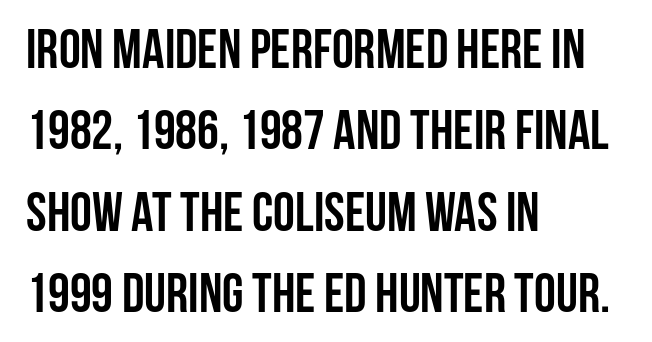
The image shows 55 px semibold, condensed sans-serif type, upright; set left-aligned, normal line spacing (1.48x), normal letter spacing, not underlined; low stroke contrast and a large x-height.
